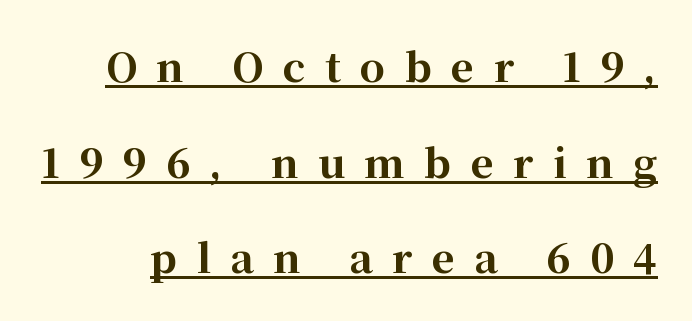
{"serif": "yes", "italic": "no", "bold": "yes", "weight": "bold", "width": "normal", "stroke_contrast": "high", "x_height": "medium", "monospaced": "no", "underline": "yes", "line_spacing": "loose", "line_spacing_ratio": 2.39, "letter_spacing": "wide", "letter_spacing_em": 0.48, "glyph_px": 40}
